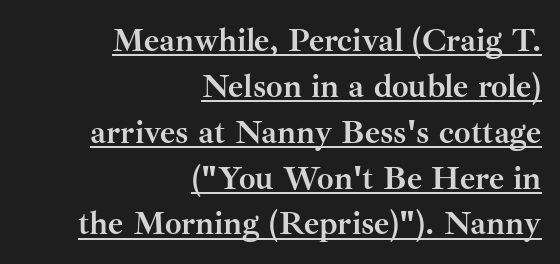
The image shows 33 px semibold serif type, upright; set right-aligned, normal line spacing (1.39x), normal letter spacing, underlined; medium stroke contrast and a small x-height.
